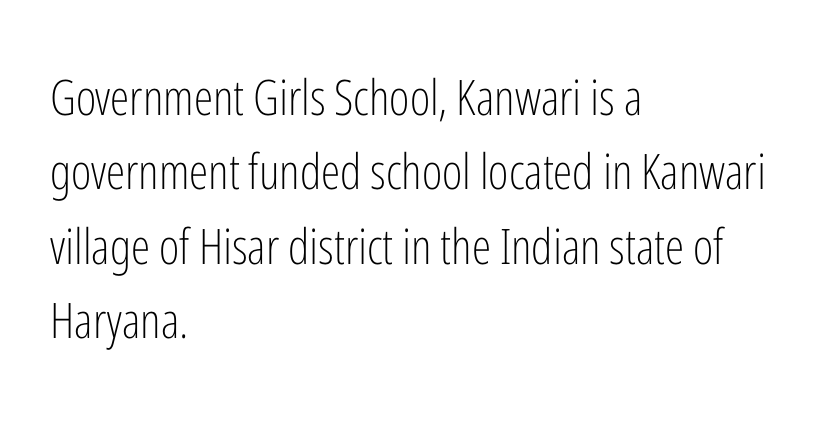
{"serif": "no", "italic": "no", "bold": "no", "weight": "light", "width": "condensed", "stroke_contrast": "low", "x_height": "medium", "monospaced": "no", "underline": "no", "align": "left", "line_spacing": "normal", "line_spacing_ratio": 1.52, "letter_spacing": "normal", "letter_spacing_em": 0.0, "glyph_px": 49}
